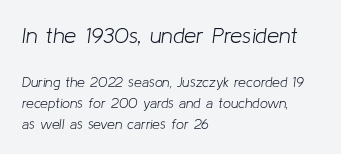
Honestly, the row spacing looks completely unremarkable. One-word summary of the alignment: left. This sample uses plain, unmodified letter spacing. Compared with ordinary roman type, these characters are visibly tilted. Stroke mass is kept to a normal reading level or below. Bare-footed words on every line.
